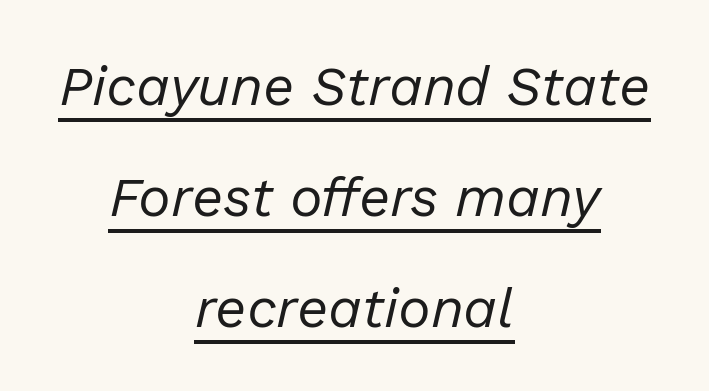
Rows of type keep a wide berth in the vertical direction. Does extra space separate the letters? No, they use regular spacing. The specimen includes a rule beneath the text block's lines. Italic: yes, the glyphs are oblique.
